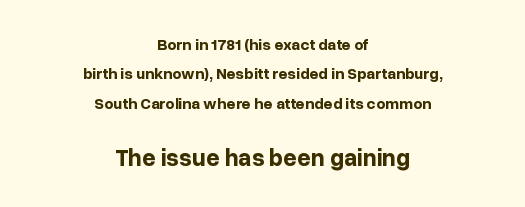
These lines keep a tight, regular rhythm from letter to letter. Type size steps up from the first block to the second. Neither beginnings nor endings align; midpoints do. The font is running at its bold setting. Ascenders rise straight up at ninety degrees.
